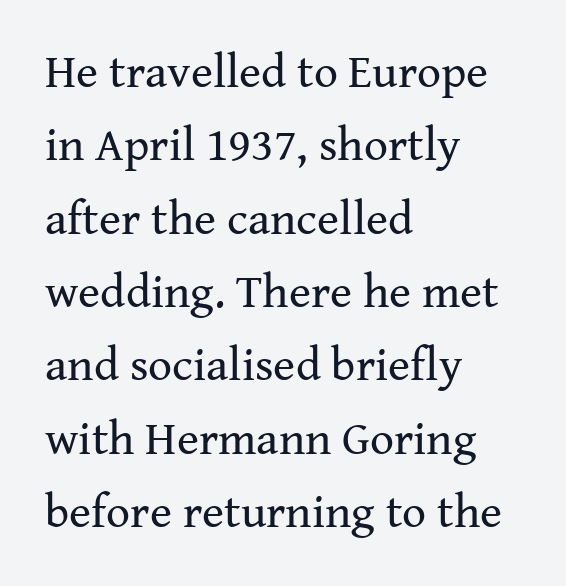
{"serif": "yes", "italic": "no", "bold": "no", "weight": "regular", "width": "normal", "stroke_contrast": "medium", "x_height": "medium", "monospaced": "no", "underline": "no", "align": "left", "line_spacing": "normal", "line_spacing_ratio": 1.56, "letter_spacing": "normal", "letter_spacing_em": 0.0, "glyph_px": 47}
